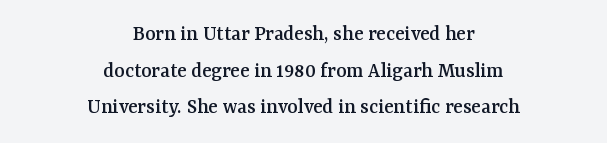
{"italic": "no", "underline": "no", "align": "center", "line_spacing": "normal", "line_spacing_ratio": 1.67, "letter_spacing": "normal", "letter_spacing_em": 0.0, "glyph_px": 22}
